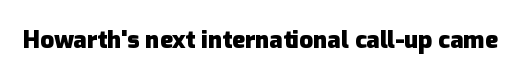
{"italic": "no", "bold": "yes", "underline": "no", "letter_spacing": "normal", "letter_spacing_em": 0.0, "glyph_px": 24}
